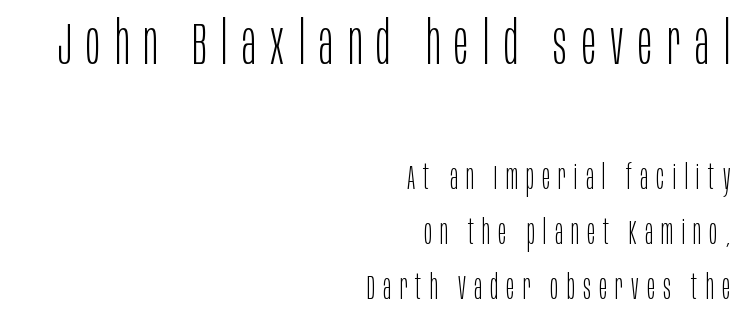
Stroke thickness stays within the range of a standard reading face or lighter. This sample uses expanded letter spacing, leaving extra air between glyphs. The compositor pushed each line to the right boundary. Note: no serifs on the glyphs. Horizontal bands of white between lines are of average thickness.
